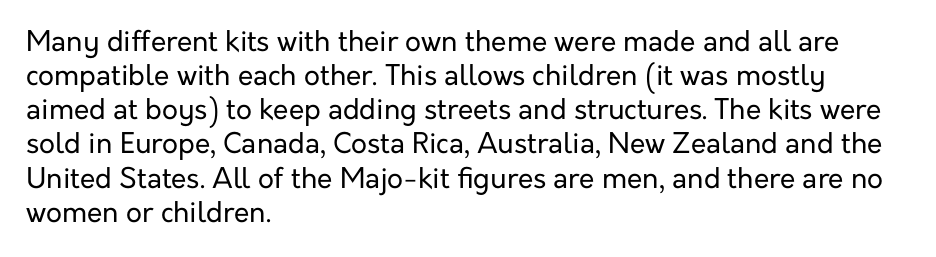
The image shows 28 px regular-weight sans-serif type, upright; set left-aligned, line spacing 1.22x, normal letter spacing, not underlined; low stroke contrast and a medium x-height.
